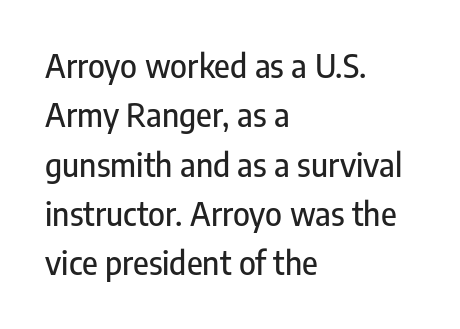
The image shows 32 px condensed sans-serif type, upright; set left-aligned, normal line spacing (1.54x), normal letter spacing, not underlined; low stroke contrast and a medium x-height.
